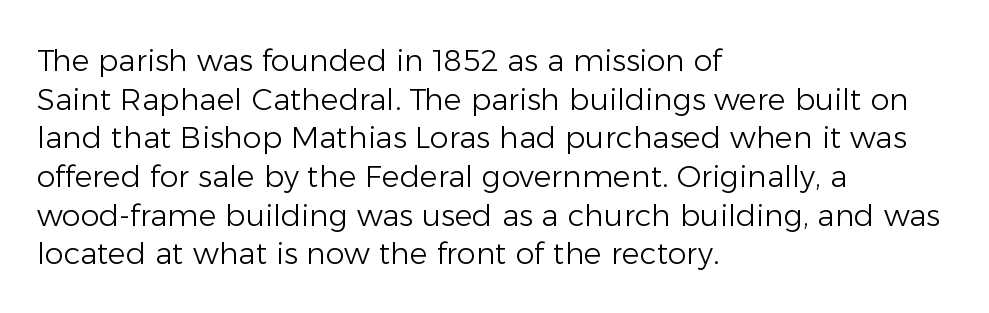
{"serif": "no", "italic": "no", "bold": "no", "weight": "light", "width": "normal", "stroke_contrast": "low", "x_height": "medium", "monospaced": "no", "underline": "no", "align": "left", "line_spacing": "normal", "line_spacing_ratio": 1.29, "letter_spacing": "normal", "letter_spacing_em": 0.0, "glyph_px": 30}
